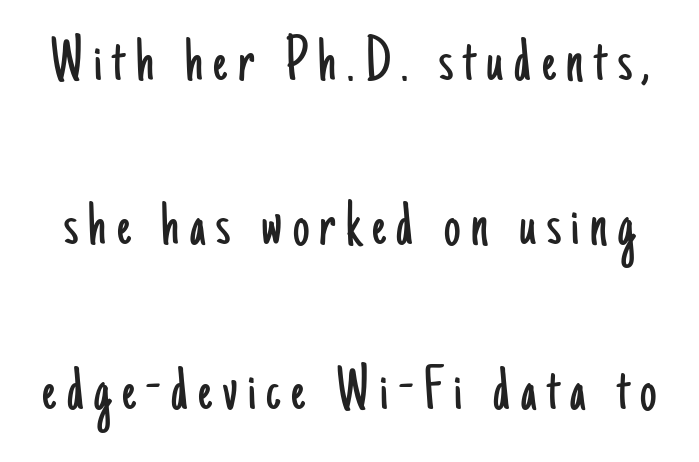
Typographically, this falls in the sans-serif category. Stroke mass is kept to a normal reading level or below. One glance says open: line gaps are wider than usual. When letters stand straight like this, we call the style roman or upright. Is this a fixed-width face? No — the glyphs have proportional, varying widths.
